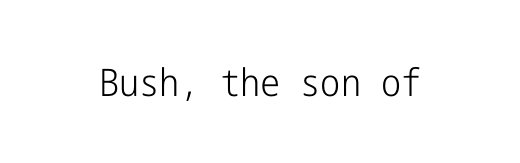
You can tell from the bare stems that sans-serif type was used. Standard letterfit; no display-style spreading of the glyphs. The zone under the glyphs is completely vacant. These glyphs show unthickened strokes, regular width or finer. This sample uses an upright cut, with every glyph sitting square on the baseline.
